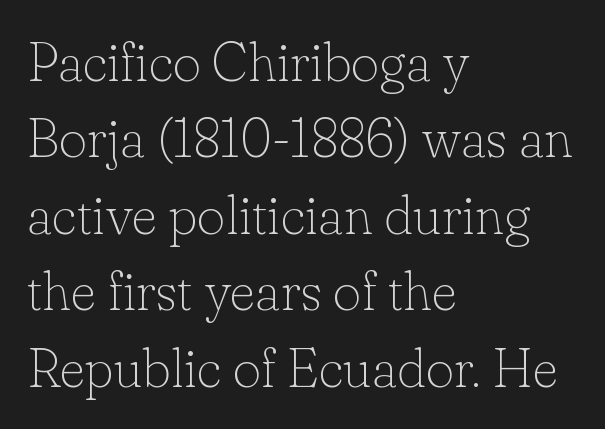
The image shows 55 px thin serif type, upright; set left-aligned, normal line spacing (1.39x), normal letter spacing, not underlined; low stroke contrast and a small x-height.
